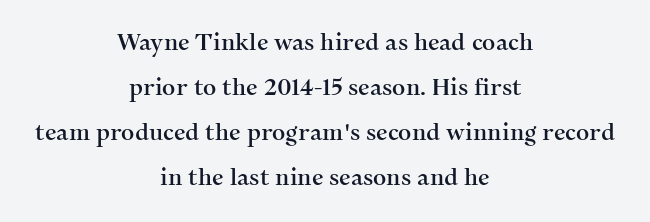
A great deal of white space separates one row of letters from the next. The zone under the glyphs is completely vacant. The face used here is rendered with its standard letterfit. Is there any slant? The stems are plumb. These lines stack symmetrically, like a column narrowing and widening about its center.
